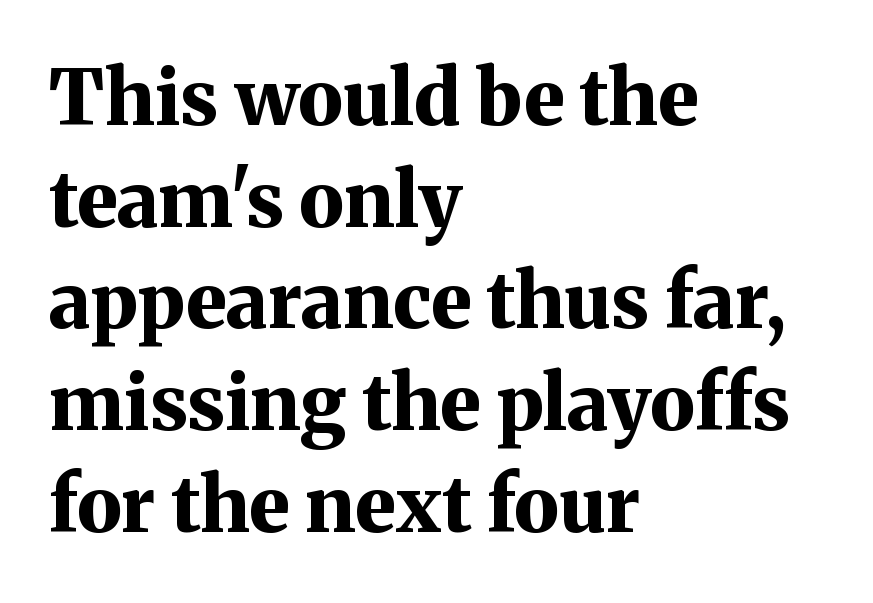
The image shows 77 px bold serif type, upright; set left-aligned, normal line spacing (1.32x), normal letter spacing, not underlined; medium stroke contrast and a medium x-height.
